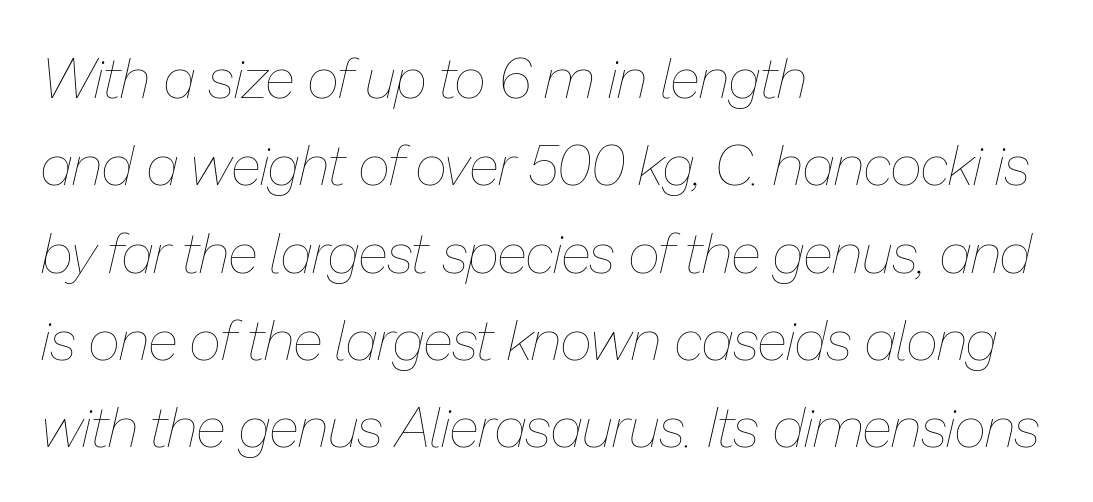
The image shows 56 px thin type, italic (leaning right); set left-aligned, normal line spacing (1.56x), normal letter spacing, not underlined; low stroke contrast and a medium x-height.
